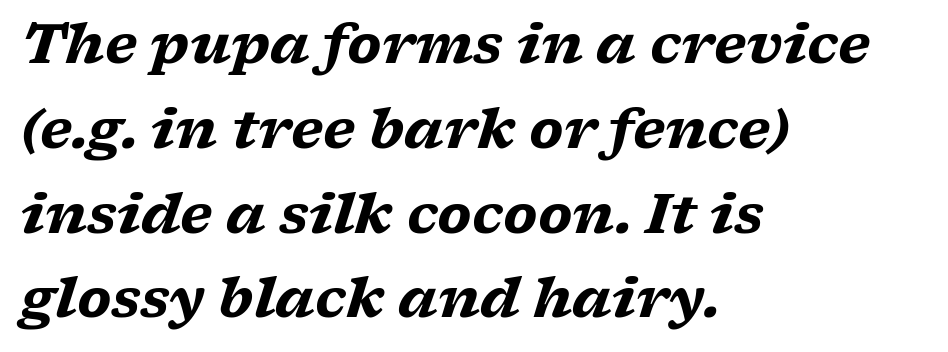
Q: Is the text bold? A: Yes.
Q: Is the text italic (slanted)? A: Yes, it leans right by about 17 degrees.
Q: Is the typeface a serif or a sans-serif typeface? A: Serif.
Q: Is the text underlined? A: No.
Q: How is the paragraph aligned? A: Left-aligned.
Q: Is the spacing between letters normal or unusually wide? A: Normal.
Q: Is the spacing between lines tight, normal or loose? A: Normal.
Q: Width (condensed, normal, or wide)? A: Wide.
Q: Stroke contrast? A: Low.
Q: x-height? A: Medium.
Q: Monospaced? A: No.
